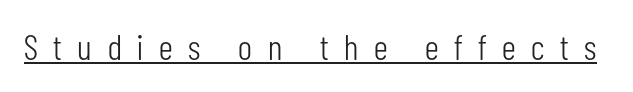
Every word sits above its own underline. The passage shown is typed in a proportional face where columns would drift. Designer's note — italics off, roman on. No heavy texture on the line: the type isn't bold. No feet cap the strokes, marking this as sans-serif type.
